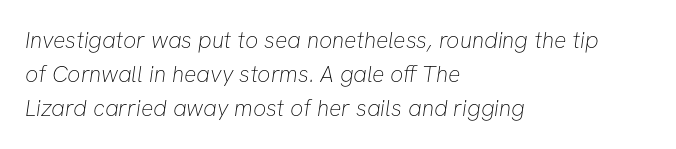
Q: Is the text bold? A: No.
Q: Is the text underlined? A: No.
Q: How is the paragraph aligned? A: Left-aligned.
Q: Is the spacing between letters normal or unusually wide? A: Normal.
Q: Is the spacing between lines tight, normal or loose? A: Normal.
